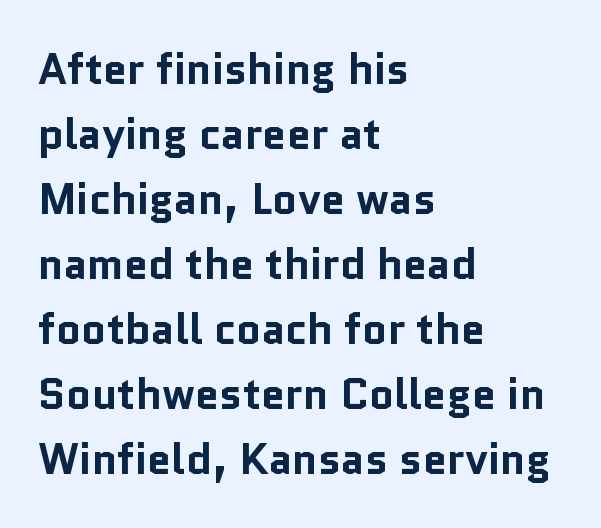
Q: Is the text bold? A: Yes.
Q: Is the text italic (slanted)? A: No, it is upright.
Q: Is the typeface a serif or a sans-serif typeface? A: Sans-serif.
Q: Is the text underlined? A: No.
Q: How is the paragraph aligned? A: Left-aligned.
Q: Is the spacing between letters normal or unusually wide? A: Normal.
Q: Is the spacing between lines tight, normal or loose? A: Normal.
Q: Width (condensed, normal, or wide)? A: Normal.
Q: Stroke contrast? A: Low.
Q: x-height? A: Medium.
Q: Monospaced? A: No.
